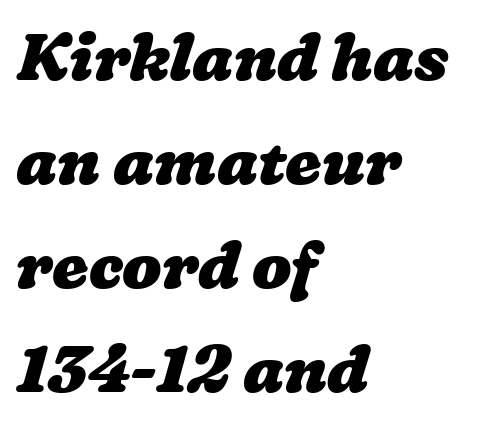
{"bold": "yes", "weight": "heavy", "width": "wide", "stroke_contrast": "low", "x_height": "medium", "monospaced": "no", "underline": "no", "align": "left", "line_spacing": "normal", "line_spacing_ratio": 1.6, "letter_spacing": "normal", "letter_spacing_em": 0.0, "glyph_px": 65}
